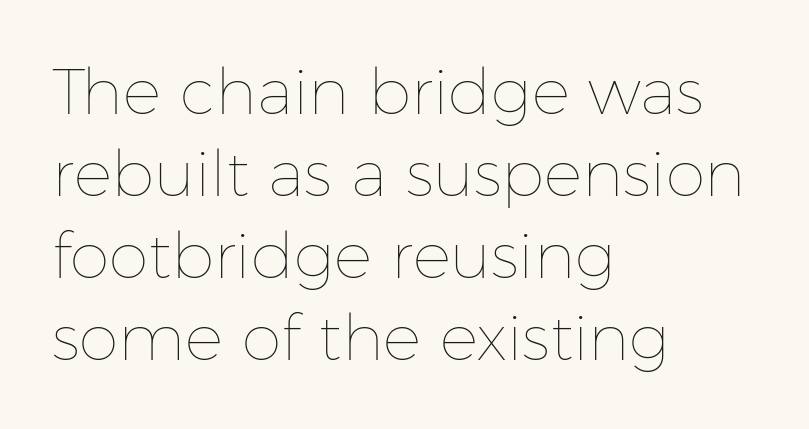
The image shows 64 px thin type, upright; set left-aligned, normal line spacing (1.28x), normal letter spacing, not underlined; low stroke contrast and a medium x-height.
